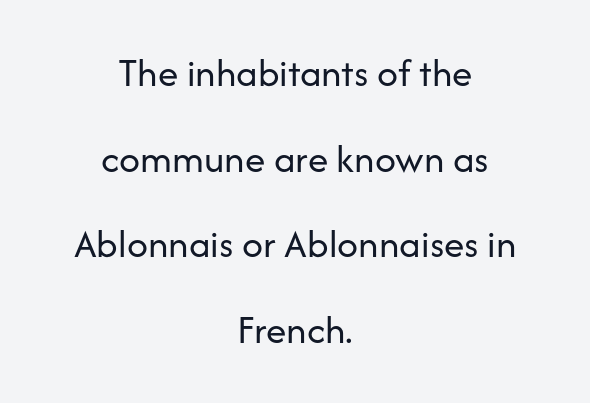
Q: Is the text bold? A: No.
Q: Is the text italic (slanted)? A: No, it is upright.
Q: Is the typeface a serif or a sans-serif typeface? A: Sans-serif.
Q: Is the text underlined? A: No.
Q: How is the paragraph aligned? A: Centered.
Q: Is the spacing between letters normal or unusually wide? A: Normal.
Q: Is the spacing between lines tight, normal or loose? A: Loose.
Q: Width (condensed, normal, or wide)? A: Normal.
Q: Stroke contrast? A: Low.
Q: x-height? A: Medium.
Q: Monospaced? A: No.
